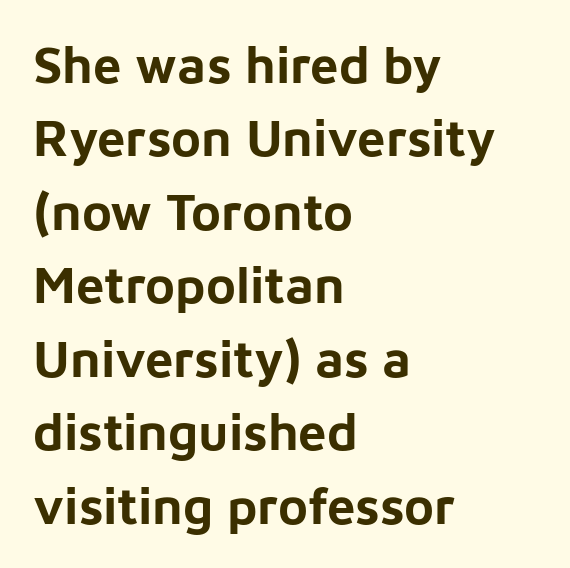
Character widths vary here, with narrow letters taking less room than wide ones. This rendering leaves character spacing at its baseline value. The text was rendered using a sans face with plain stroke endings. The text block is weighted toward the left margin, trailing off unevenly rightward.
